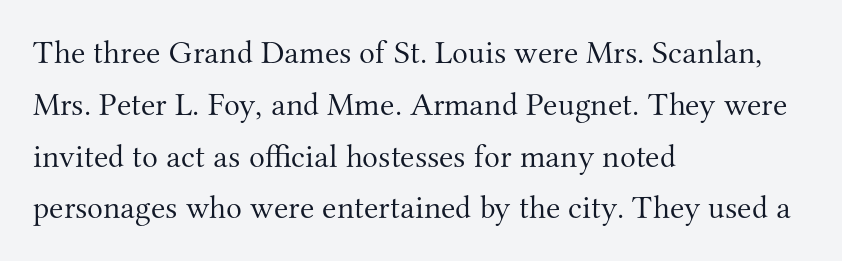
Q: Is the text bold? A: No.
Q: Is the text italic (slanted)? A: No, it is upright.
Q: Is the typeface a serif or a sans-serif typeface? A: Serif.
Q: Is the text underlined? A: No.
Q: How is the paragraph aligned? A: Left-aligned.
Q: Is the spacing between letters normal or unusually wide? A: Normal.
Q: Is the spacing between lines tight, normal or loose? A: Normal.
Q: Width (condensed, normal, or wide)? A: Normal.
Q: Stroke contrast? A: Medium.
Q: x-height? A: Small.
Q: Monospaced? A: No.
